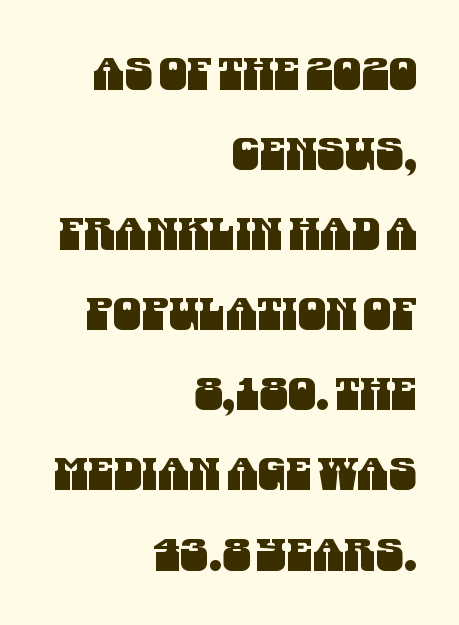
{"serif": "no", "width": "condensed", "stroke_contrast": "medium", "x_height": "large", "monospaced": "no", "underline": "no", "align": "right", "line_spacing_ratio": 1.78, "letter_spacing": "normal", "letter_spacing_em": 0.0, "glyph_px": 45}
